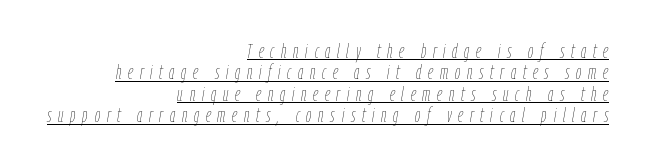
The image shows 21 px text type, italic (leaning right); set right-aligned, tight line spacing (1.02x), unusually wide letter spacing (+0.32 em), underlined.
